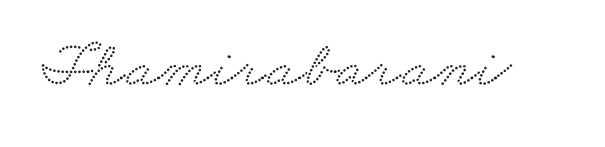
{"serif": "yes", "width": "wide", "stroke_contrast": "medium", "x_height": "small", "monospaced": "no", "underline": "no", "letter_spacing": "normal", "letter_spacing_em": 0.0, "glyph_px": 66}
